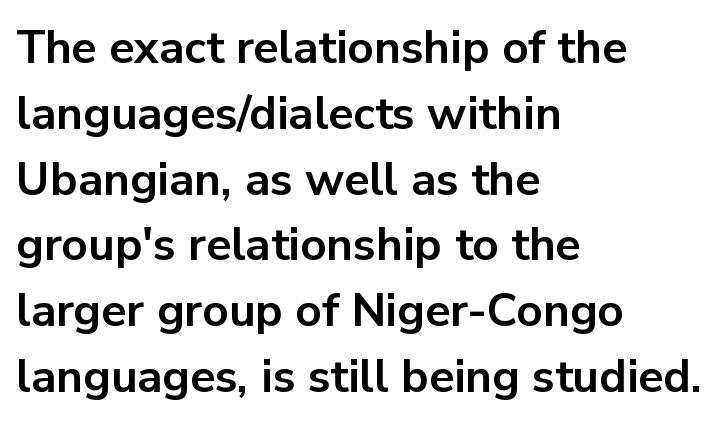
{"serif": "no", "italic": "no", "bold": "yes", "weight": "bold", "width": "normal", "stroke_contrast": "low", "x_height": "medium", "monospaced": "no", "underline": "no", "align": "left", "line_spacing": "normal", "line_spacing_ratio": 1.43, "letter_spacing": "normal", "letter_spacing_em": 0.0, "glyph_px": 46}
